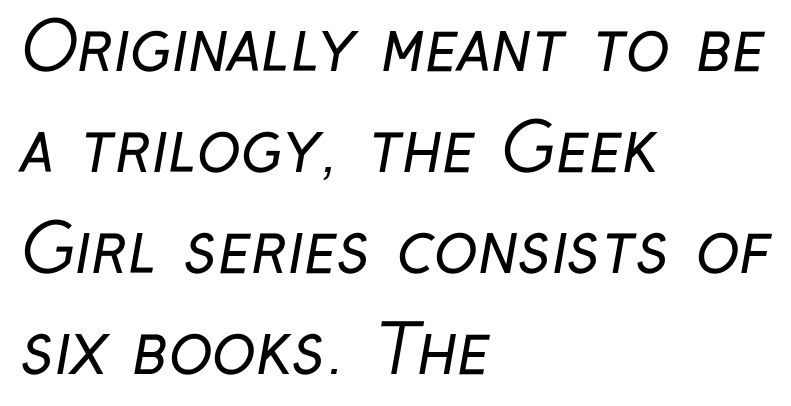
Q: Is the text bold? A: No.
Q: Is the typeface a serif or a sans-serif typeface? A: Sans-serif.
Q: Is the text underlined? A: No.
Q: How is the paragraph aligned? A: Left-aligned.
Q: Is the spacing between letters normal or unusually wide? A: Normal.
Q: Is the spacing between lines tight, normal or loose? A: Normal.
Q: Width (condensed, normal, or wide)? A: Condensed.
Q: Stroke contrast? A: Low.
Q: x-height? A: Medium.
Q: Monospaced? A: No.
